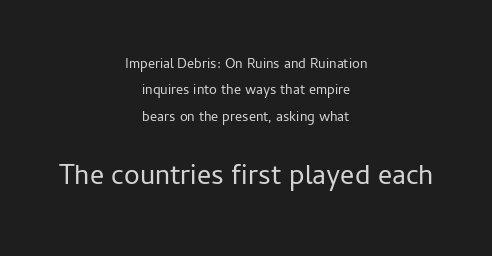
Nothing heavy about these letters — not bold at all. The setting favours the middle, as headings and verse often do. Nobody drew a line under any word here. A typesetter would label this face a sans. The letters in the lower block stand taller than those in the block above.
